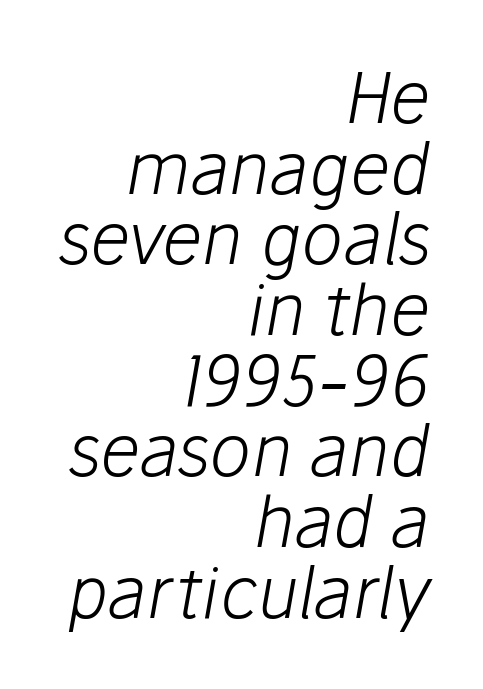
Q: Is the text bold? A: No.
Q: Is the text italic (slanted)? A: Yes, it leans right by about 10 degrees.
Q: Is the text underlined? A: No.
Q: How is the paragraph aligned? A: Right-aligned.
Q: Is the spacing between letters normal or unusually wide? A: Normal.
Q: Is the spacing between lines tight, normal or loose? A: Tight.
Q: Width (condensed, normal, or wide)? A: Normal.
Q: Stroke contrast? A: Low.
Q: x-height? A: Medium.
Q: Monospaced? A: No.
